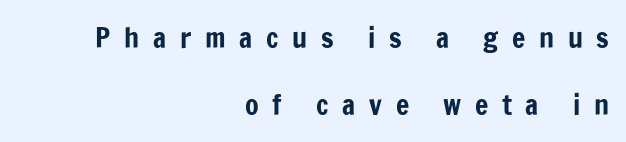
{"serif": "no", "italic": "no", "width": "condensed", "stroke_contrast": "low", "x_height": "medium", "monospaced": "no", "underline": "no", "align": "right", "line_spacing": "loose", "line_spacing_ratio": 2.38, "letter_spacing": "wide", "letter_spacing_em": 0.49, "glyph_px": 28}
